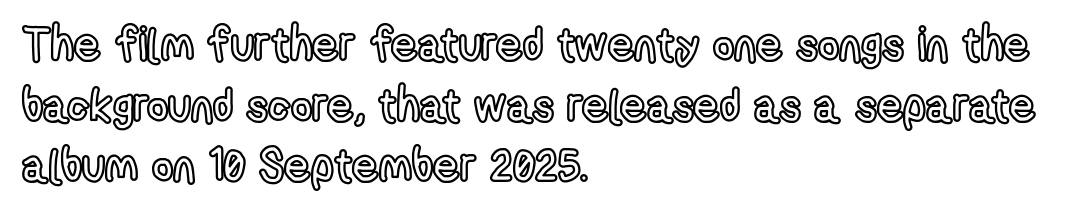
Q: Is the text italic (slanted)? A: No, it is upright.
Q: Is the text underlined? A: No.
Q: How is the paragraph aligned? A: Left-aligned.
Q: Is the spacing between letters normal or unusually wide? A: Normal.
Q: Is the spacing between lines tight, normal or loose? A: Normal.
Q: Width (condensed, normal, or wide)? A: Condensed.
Q: x-height? A: Medium.
Q: Monospaced? A: No.
